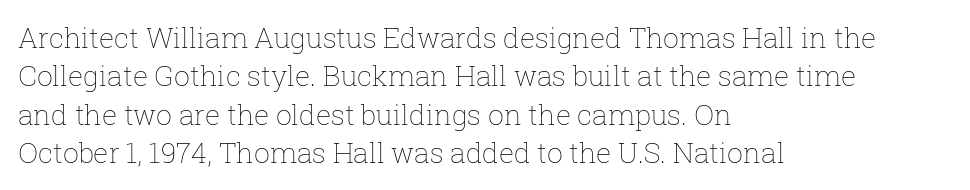
{"italic": "no", "bold": "no", "weight": "thin", "width": "normal", "stroke_contrast": "low", "x_height": "medium", "monospaced": "no", "underline": "no", "align": "left", "line_spacing": "normal", "line_spacing_ratio": 1.37, "letter_spacing": "normal", "letter_spacing_em": 0.0, "glyph_px": 28}
